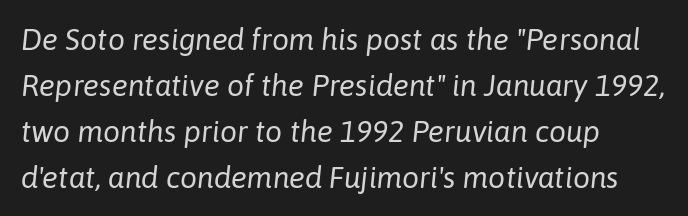
Q: Is the text bold? A: No.
Q: Is the text italic (slanted)? A: Yes, it leans right by about 6 degrees.
Q: Is the text underlined? A: No.
Q: How is the paragraph aligned? A: Left-aligned.
Q: Is the spacing between letters normal or unusually wide? A: Normal.
Q: Is the spacing between lines tight, normal or loose? A: Normal.
Q: Width (condensed, normal, or wide)? A: Normal.
Q: Stroke contrast? A: Low.
Q: x-height? A: Medium.
Q: Monospaced? A: No.
